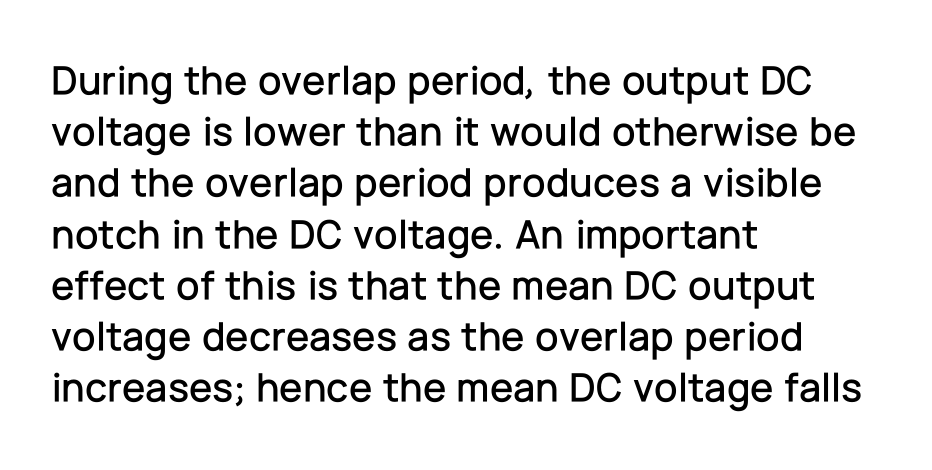
{"serif": "no", "italic": "no", "width": "normal", "stroke_contrast": "low", "x_height": "medium", "monospaced": "no", "underline": "no", "align": "left", "line_spacing_ratio": 1.22, "letter_spacing": "normal", "letter_spacing_em": 0.0, "glyph_px": 42}
